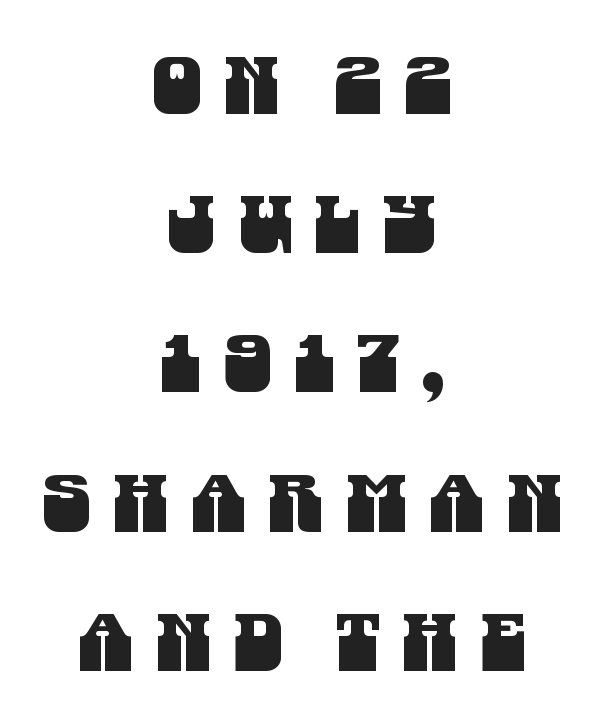
A student would call this center alignment; a typographer would say set centered. You could not count columns in this text — the font is proportionally spaced. A typesetter would call this heavily tracked-out type. Classification — sans serif.
